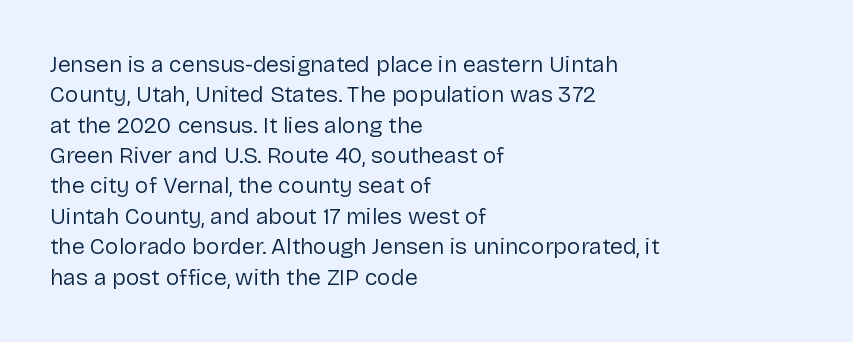
The space directly below the letters is spotless. Caption: standard tracking, unaltered. Vertically, the passage feels balanced, rows spaced as you'd expect. Does the lettering tilt? It doesn't — this is upright.
